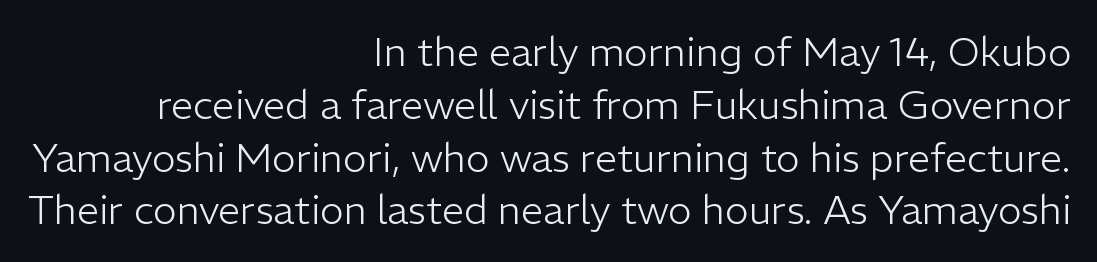
{"serif": "no", "italic": "no", "bold": "no", "weight": "light", "width": "normal", "stroke_contrast": "low", "x_height": "medium", "monospaced": "no", "underline": "no", "align": "right", "line_spacing": "normal", "line_spacing_ratio": 1.32, "letter_spacing": "normal", "letter_spacing_em": 0.0, "glyph_px": 40}
